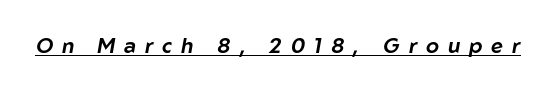
Q: Is the text italic (slanted)? A: Yes, it leans right by about 10 degrees.
Q: Is the text underlined? A: Yes.
Q: Is the spacing between letters normal or unusually wide? A: Unusually wide.
